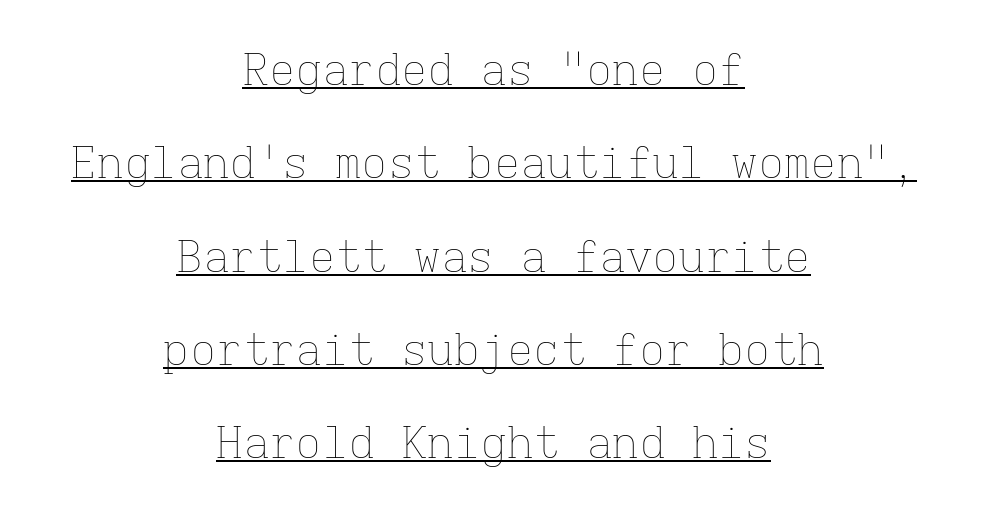
The passage shown is underscored from start to finish. A typesetter would call this monospace, since all characters share one set width. Each new line begins a long way beneath the previous one. Is the letter spacing exaggerated? No — it looks like the ordinary default. Caption: face not bold, strokes unweighted. The rendering positions every line midway between the sides.
